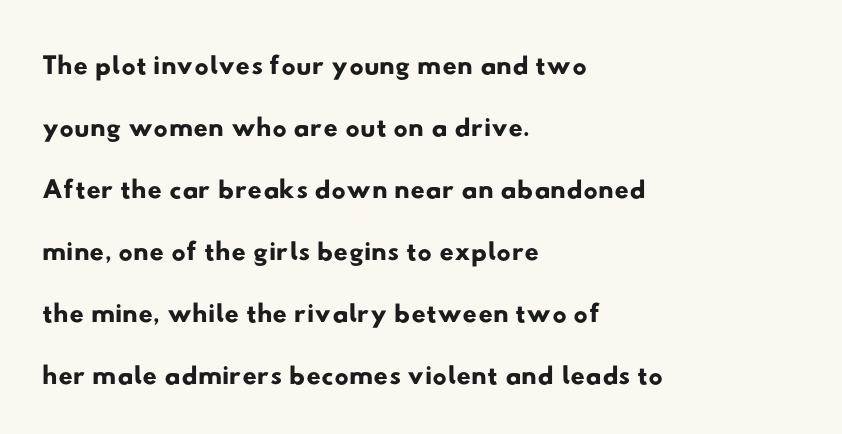
Quick note: interline space is typical. Check the space under the baseline: it is left empty. Compared with a centered layout, this one pins lines to the left instead. The letters carry no serifs — their stems end cleanly without finishing strokes. You could not count columns in this text — the font is proportionally spaced. Compared with typical body copy, the letter spacing here is the same.
